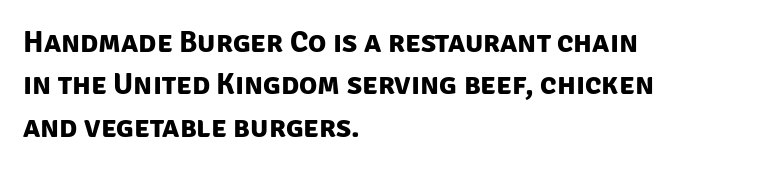
{"serif": "no", "bold": "yes", "weight": "bold", "width": "normal", "stroke_contrast": "low", "x_height": "large", "monospaced": "no", "underline": "no", "align": "left", "line_spacing": "normal", "line_spacing_ratio": 1.41, "letter_spacing": "normal", "letter_spacing_em": 0.0, "glyph_px": 30}
